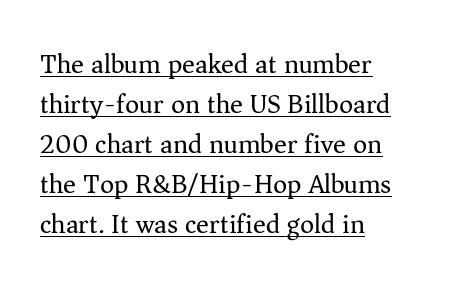
Q: Is the text bold? A: No.
Q: Is the text italic (slanted)? A: No, it is upright.
Q: Is the text underlined? A: Yes.
Q: How is the paragraph aligned? A: Left-aligned.
Q: Is the spacing between letters normal or unusually wide? A: Normal.
Q: Is the spacing between lines tight, normal or loose? A: Normal.
